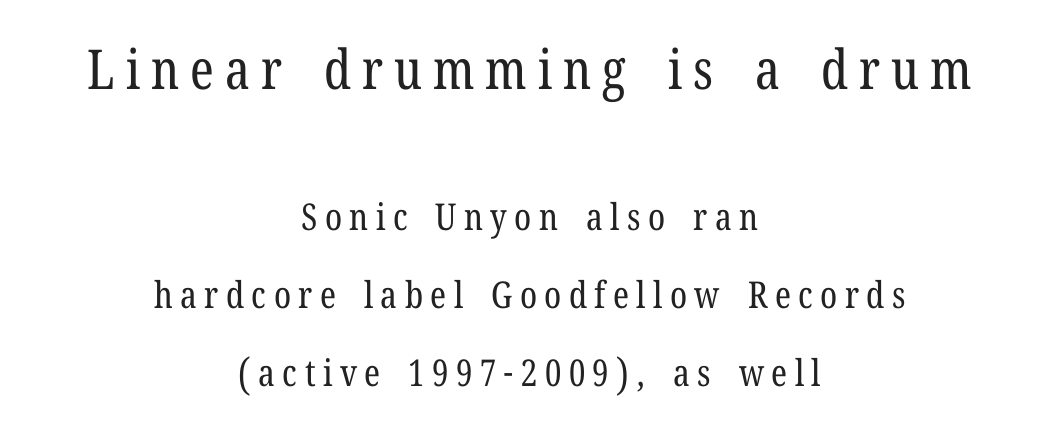
Q: Is the text bold? A: No.
Q: Is the text italic (slanted)? A: No, it is upright.
Q: Is the typeface a serif or a sans-serif typeface? A: Serif.
Q: Is the text underlined? A: No.
Q: How is the paragraph aligned? A: Centered.
Q: Is the spacing between letters normal or unusually wide? A: Unusually wide.
Q: Is the spacing between lines tight, normal or loose? A: Loose.
Q: Which block of text is set in a larger size, the first (top) or the second (bottom)? A: The first (top) one.
Q: Width (condensed, normal, or wide)? A: Condensed.
Q: Stroke contrast? A: Low.
Q: x-height? A: Medium.
Q: Monospaced? A: No.
